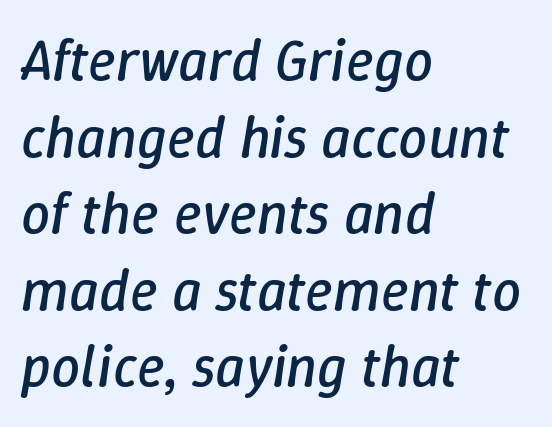
The image shows 58 px regular-weight type, italic (leaning right); set left-aligned, normal line spacing (1.32x), normal letter spacing, not underlined; low stroke contrast and a medium x-height.
